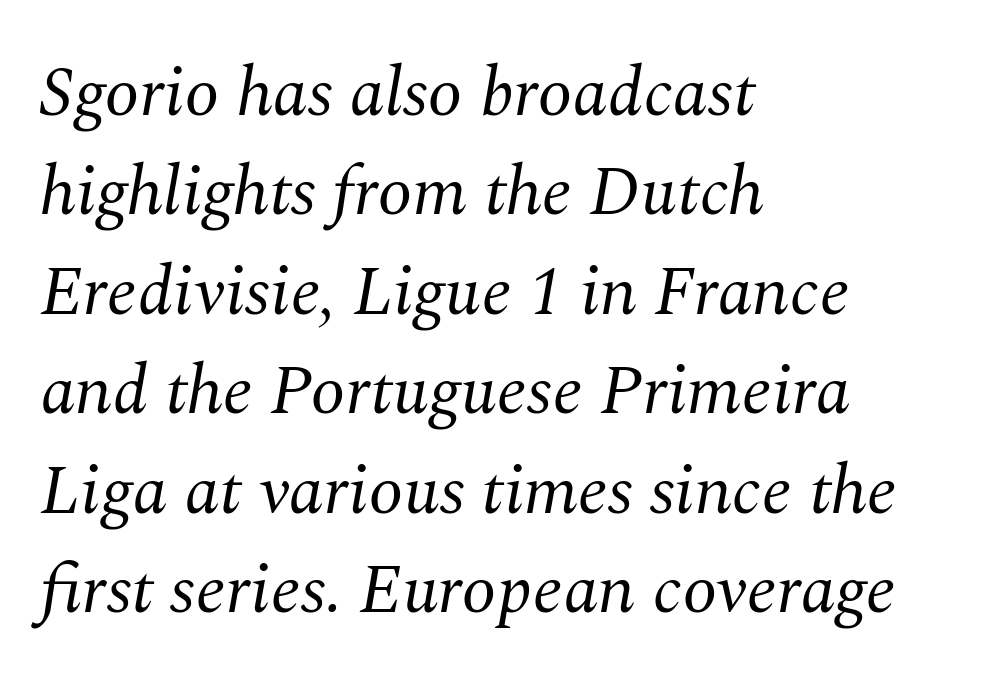
{"serif": "yes", "italic": "yes", "lean": "right", "slant_degrees": 10, "bold": "no", "weight": "regular", "width": "normal", "stroke_contrast": "medium", "x_height": "medium", "monospaced": "no", "underline": "no", "align": "left", "line_spacing": "normal", "line_spacing_ratio": 1.42, "letter_spacing": "normal", "letter_spacing_em": 0.0, "glyph_px": 70}
